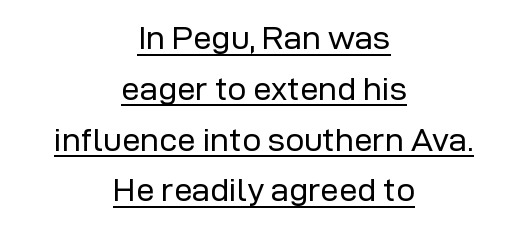
{"serif": "no", "italic": "no", "bold": "no", "weight": "regular", "width": "normal", "stroke_contrast": "low", "x_height": "medium", "monospaced": "no", "underline": "yes", "align": "center", "line_spacing": "normal", "line_spacing_ratio": 1.54, "letter_spacing": "normal", "letter_spacing_em": 0.0, "glyph_px": 33}
